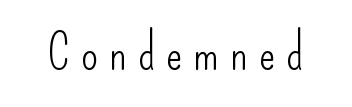
Q: Is the text bold? A: No.
Q: Is the text italic (slanted)? A: No, it is upright.
Q: Is the typeface a serif or a sans-serif typeface? A: Sans-serif.
Q: Is the text underlined? A: No.
Q: Is the spacing between letters normal or unusually wide? A: Unusually wide.
Q: Width (condensed, normal, or wide)? A: Condensed.
Q: Stroke contrast? A: Low.
Q: x-height? A: Small.
Q: Monospaced? A: No.
